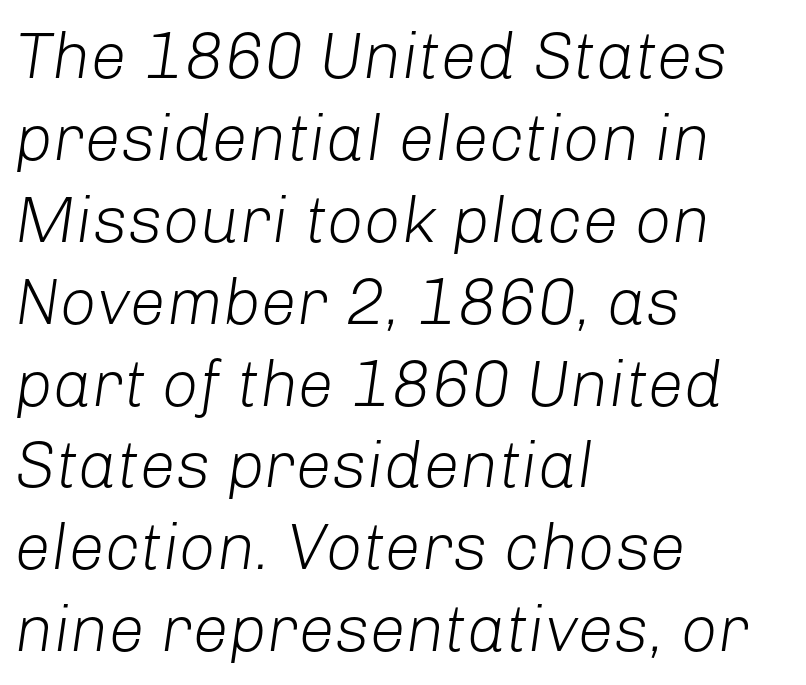
Short and long lines alike share a common starting point at left. Lines of text with bare space underneath. Think standard paragraph weight, or any step lighter than that. Leading matches the norm, producing a regular column. Is this a fixed-width face? No — the glyphs have proportional, varying widths. The font's italic variant was chosen for this text.
